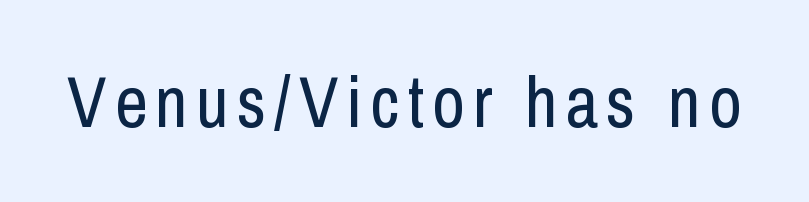
{"serif": "no", "italic": "no", "bold": "no", "weight": "regular", "width": "condensed", "stroke_contrast": "low", "x_height": "medium", "monospaced": "no", "underline": "no", "glyph_px": 72}
